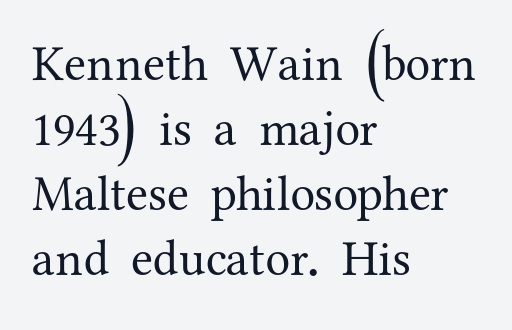
{"serif": "yes", "italic": "no", "bold": "no", "weight": "regular", "width": "normal", "stroke_contrast": "medium", "x_height": "medium", "monospaced": "no", "underline": "no", "align": "left", "line_spacing": "normal", "line_spacing_ratio": 1.3, "letter_spacing": "normal", "letter_spacing_em": 0.0, "glyph_px": 50}
